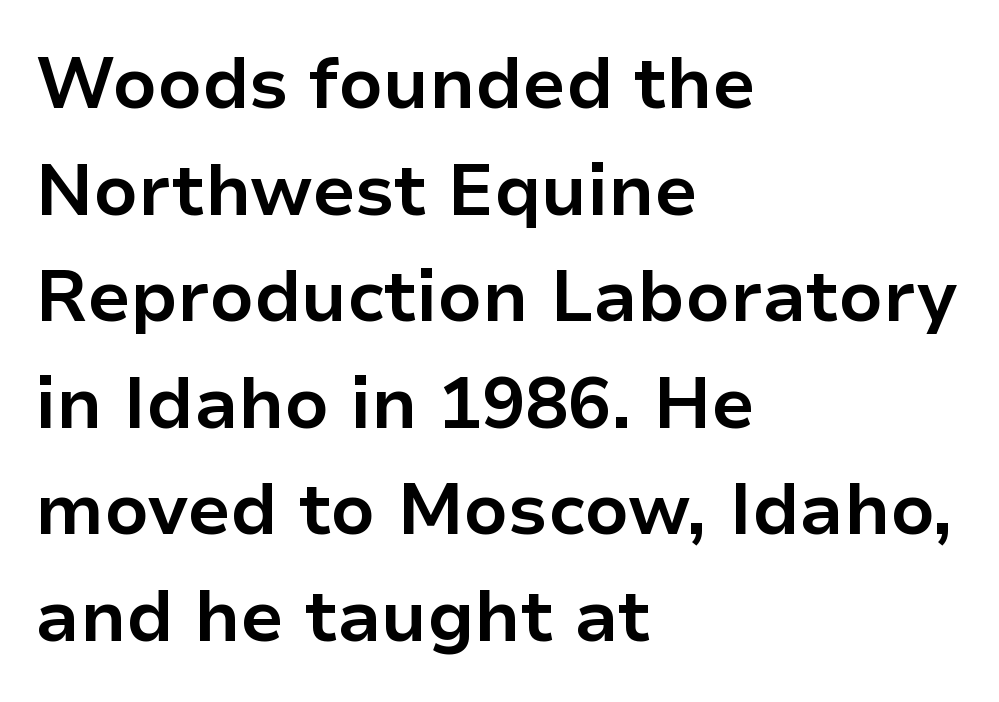
Q: Is the text bold? A: Yes.
Q: Is the text italic (slanted)? A: No, it is upright.
Q: Is the typeface a serif or a sans-serif typeface? A: Sans-serif.
Q: Is the text underlined? A: No.
Q: How is the paragraph aligned? A: Left-aligned.
Q: Is the spacing between letters normal or unusually wide? A: Normal.
Q: Is the spacing between lines tight, normal or loose? A: Normal.
Q: Width (condensed, normal, or wide)? A: Normal.
Q: Stroke contrast? A: Low.
Q: x-height? A: Medium.
Q: Monospaced? A: No.
